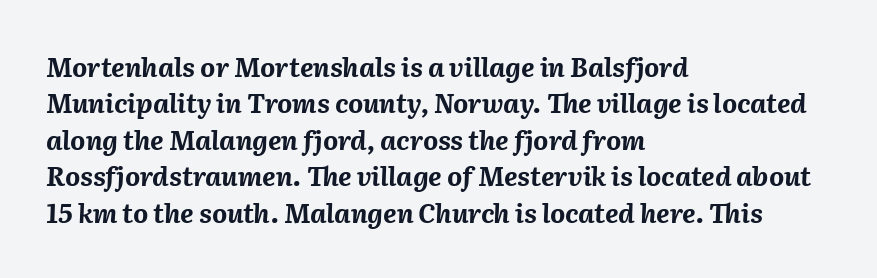
One glance says typical: line gaps are just what's usual. The face used here has a pronounced slope to its letters. Underlining? Definitely not there. Strokes here are thick enough to call this a true bold. Look at the tracking — it's just the regular setting, nothing added. Notice how the passage keeps a crisp vertical edge on the left only.
